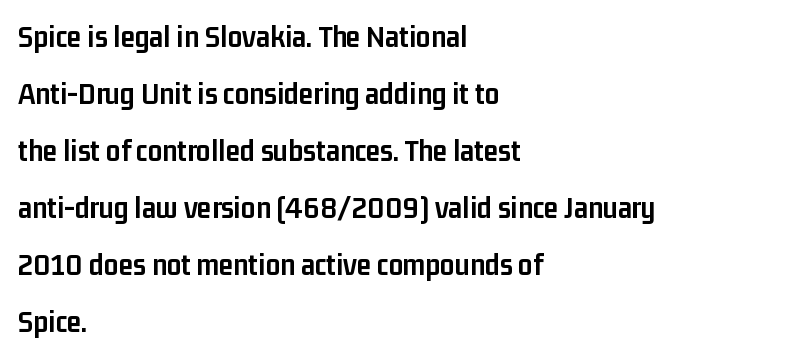
Does extra space separate the letters? No, they use regular spacing. If you drew a ruler down the left edge, every line would touch it. In terms of posture, this sample is upright. Stroke terminals: plain, sans-serif. The glyphs have the mass of a bold cut. These lines are rendered in a variable-pitch font.
